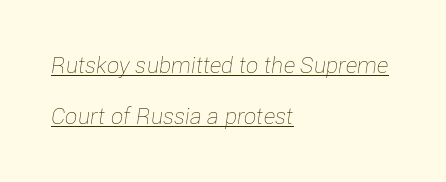
Quick note: underline on. In terms of leading, this rendering errs on the spacious side. In CSS terms this would be text-align: left. Is the letter spacing exaggerated? No — it looks like the ordinary default. Heaviness? Minimal to ordinary, like unemphasized prose. Slanted lettering throughout.
